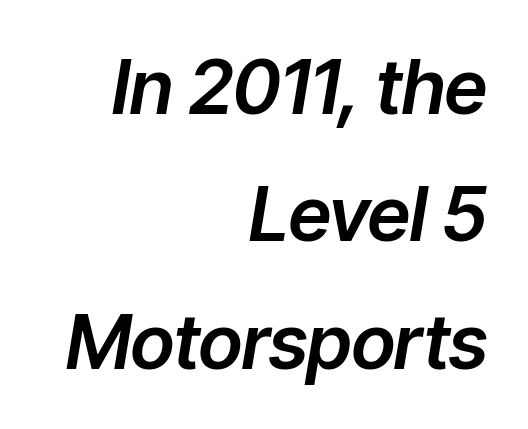
Q: Is the text italic (slanted)? A: Yes, it leans right by about 9 degrees.
Q: Is the text underlined? A: No.
Q: How is the paragraph aligned? A: Right-aligned.
Q: Is the spacing between letters normal or unusually wide? A: Normal.
Q: Is the spacing between lines tight, normal or loose? A: Normal.
Q: Width (condensed, normal, or wide)? A: Normal.
Q: Stroke contrast? A: Low.
Q: x-height? A: Medium.
Q: Monospaced? A: No.
